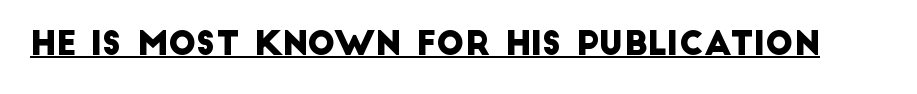
Q: Is the typeface a serif or a sans-serif typeface? A: Sans-serif.
Q: Is the text underlined? A: Yes.
Q: Is the spacing between letters normal or unusually wide? A: Normal.
Q: Width (condensed, normal, or wide)? A: Normal.
Q: Stroke contrast? A: Low.
Q: x-height? A: Large.
Q: Monospaced? A: No.
